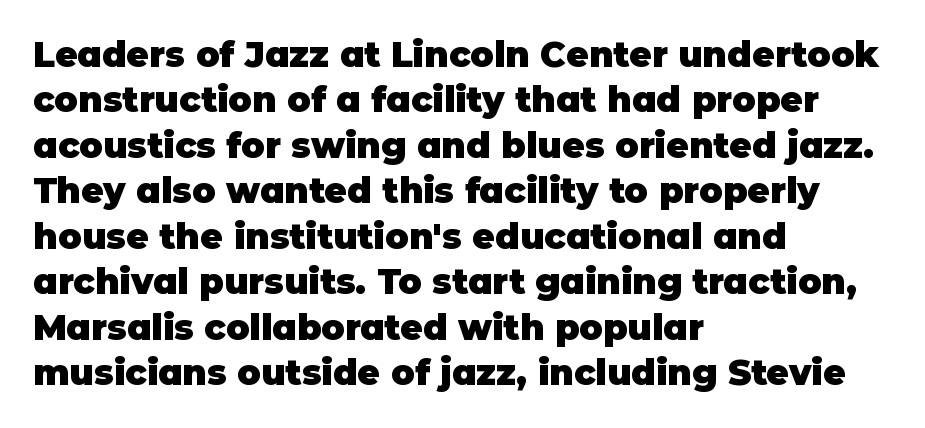
Nothing sits at the stroke ends, so this counts as sans-serif. Varying glyph widths throughout — classic text-font behaviour. A dark, heavy texture on the line: the type is bold. Glyph-to-glyph distance matches everyday printed text.
